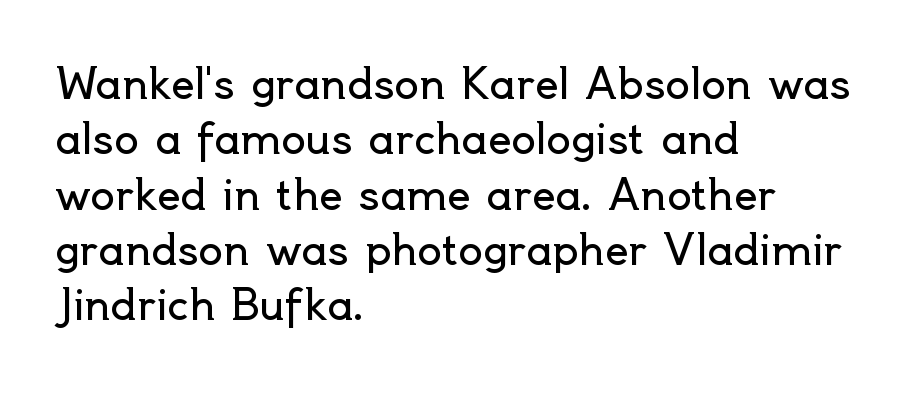
Italic: no, the glyphs are upright roman. Think of a printed novel: that variable character pitch is what you see here. Descenders are the only things crossing below the line. All the whitespace from short lines collects on the right. In terms of letterspacing, this is plain default setting. Check where the strokes stop: nothing finishes them off — pure sans.
